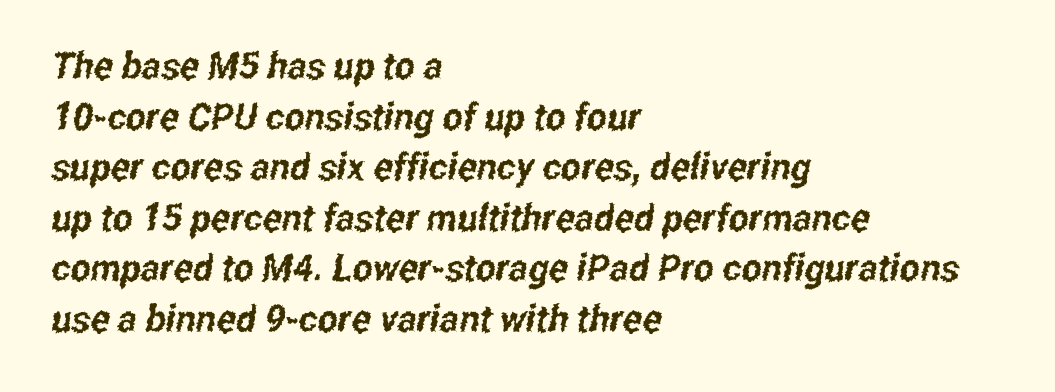
Q: Is the typeface a serif or a sans-serif typeface? A: Sans-serif.
Q: Is the text underlined? A: No.
Q: How is the paragraph aligned? A: Left-aligned.
Q: Is the spacing between letters normal or unusually wide? A: Normal.
Q: Is the spacing between lines tight, normal or loose? A: Normal.
Q: Width (condensed, normal, or wide)? A: Condensed.
Q: Stroke contrast? A: Low.
Q: x-height? A: Medium.
Q: Monospaced? A: No.
